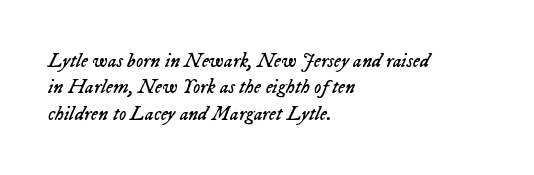
The image shows 20 px text type, italic (leaning right); set left-aligned, normal line spacing (1.32x), normal letter spacing, not underlined.
